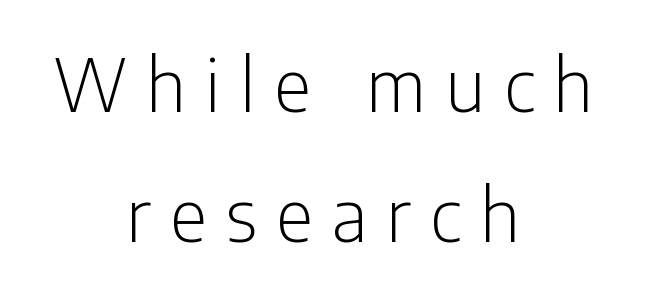
Is there any slant? The stems are plumb. Underline: absent. One-word summary of the alignment: center. Character widths vary here, with narrow letters taking less room than wide ones. Honestly, the letter spacing is so wide it's the main thing you notice. Stem width sits at or under what a default text font uses.
